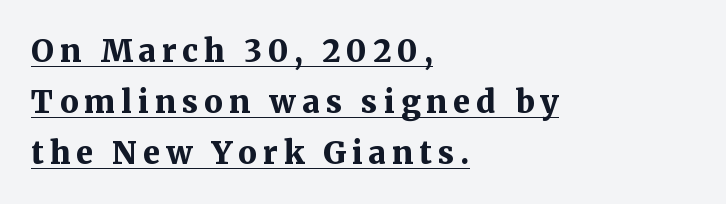
{"serif": "yes", "italic": "no", "bold": "yes", "weight": "bold", "width": "normal", "stroke_contrast": "medium", "x_height": "medium", "monospaced": "no", "underline": "yes", "align": "left", "line_spacing": "normal", "line_spacing_ratio": 1.64, "glyph_px": 31}
